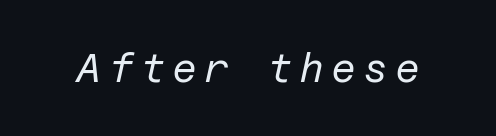
Q: Is the text bold? A: No.
Q: Is the text italic (slanted)? A: Yes, it leans right by about 12 degrees.
Q: Is the text underlined? A: No.
Q: Width (condensed, normal, or wide)? A: Normal.
Q: Stroke contrast? A: Low.
Q: x-height? A: Medium.
